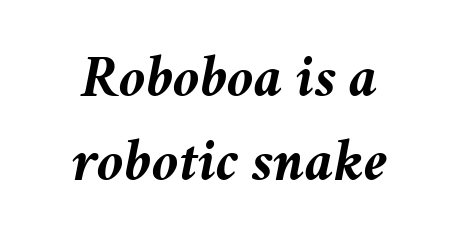
Q: Is the text bold? A: Yes.
Q: Is the text italic (slanted)? A: Yes, it leans right by about 11 degrees.
Q: Is the text underlined? A: No.
Q: Is the spacing between letters normal or unusually wide? A: Normal.
Q: Is the spacing between lines tight, normal or loose? A: Normal.
Q: Width (condensed, normal, or wide)? A: Normal.
Q: Stroke contrast? A: Medium.
Q: x-height? A: Medium.
Q: Monospaced? A: No.
